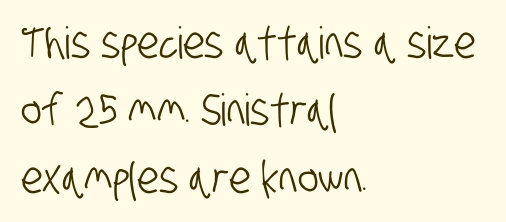
Horizontal bands of white between lines are of average thickness. The passage shown is not underscored anywhere. Tracking value appears to be zero — textbook default spacing. Varying glyph widths throughout — classic text-font behaviour. Serif or sans? Sans — the stroke terminals are bare. The ragged edge is on the right, which tells us the setting is flush left.
